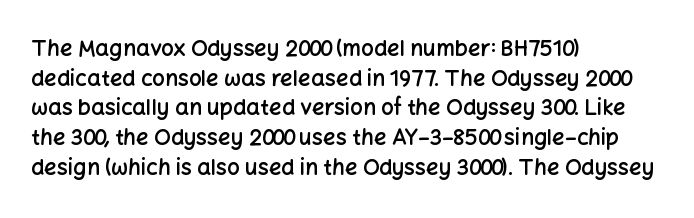
No word sits above an underline. Look at the stroke-to-counter ratio: somewhat heavy, a semibold. When letters stand straight like this, we call the style roman or upright. Observe the ordinary spacing: letters are neighbours, not strangers. The space between consecutive lines is moderate.
